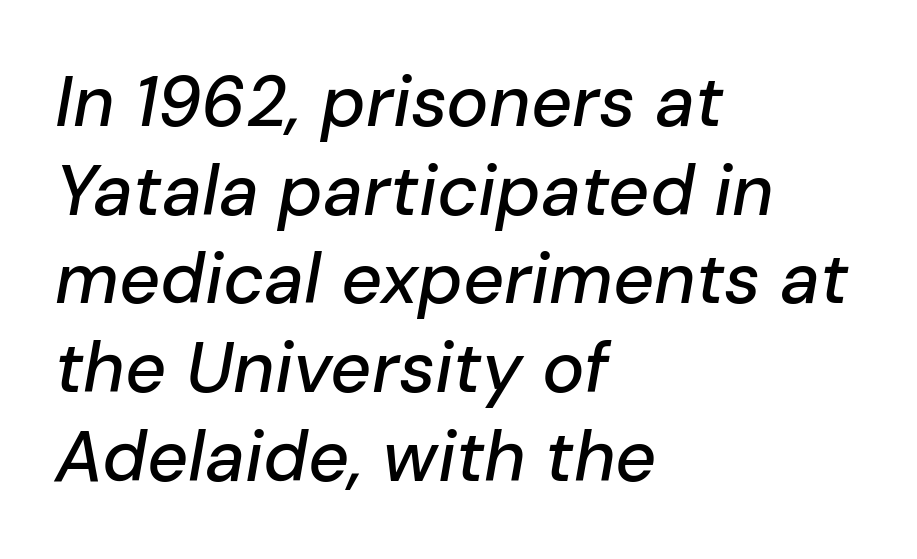
Q: Is the text italic (slanted)? A: Yes, it leans right by about 10 degrees.
Q: Is the text underlined? A: No.
Q: How is the paragraph aligned? A: Left-aligned.
Q: Is the spacing between letters normal or unusually wide? A: Normal.
Q: Is the spacing between lines tight, normal or loose? A: Normal.
Q: Width (condensed, normal, or wide)? A: Normal.
Q: Stroke contrast? A: Low.
Q: x-height? A: Medium.
Q: Monospaced? A: No.
